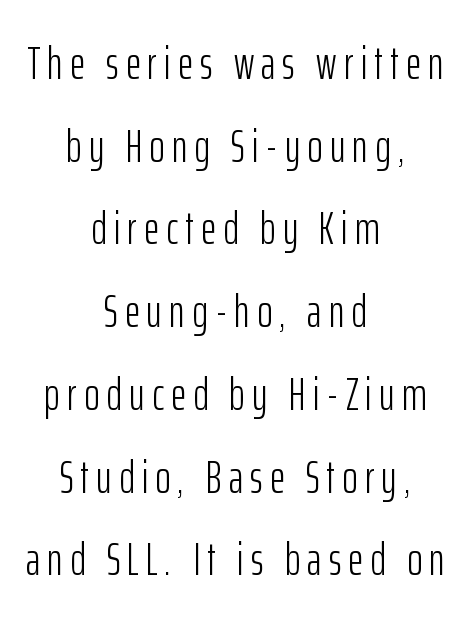
Q: Is the text bold? A: No.
Q: Is the text italic (slanted)? A: No, it is upright.
Q: Is the typeface a serif or a sans-serif typeface? A: Sans-serif.
Q: Is the text underlined? A: No.
Q: How is the paragraph aligned? A: Centered.
Q: Width (condensed, normal, or wide)? A: Condensed.
Q: Stroke contrast? A: Low.
Q: x-height? A: Medium.
Q: Monospaced? A: No.
